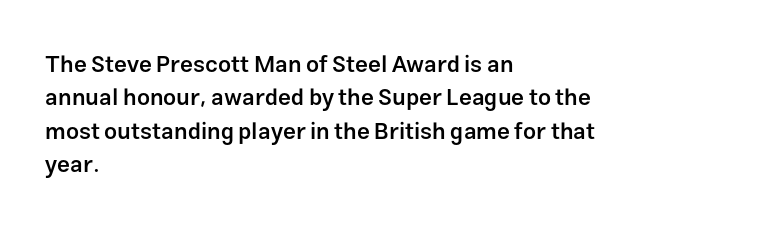
The image shows 23 px text type, upright; set left-aligned, normal line spacing (1.45x), normal letter spacing, not underlined.
